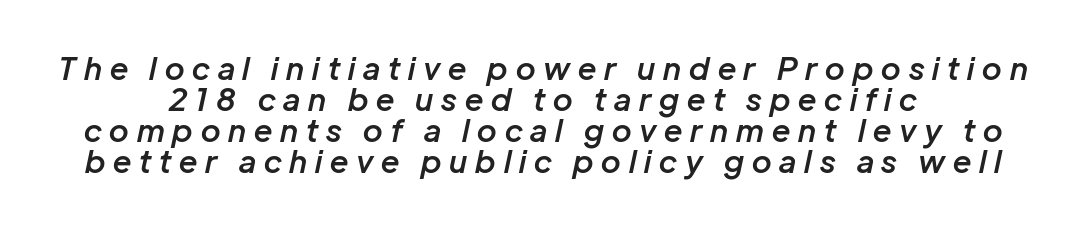
Summary of vertical rhythm: compact, with narrow interline spacing. Students, this is semibold: more ink than regular, less than bold. Compared with ordinary roman type, these characters are visibly tilted. One-word summary of the alignment: center. No word sits above an underline. The passage shown is typed in a proportional face where columns would drift.
